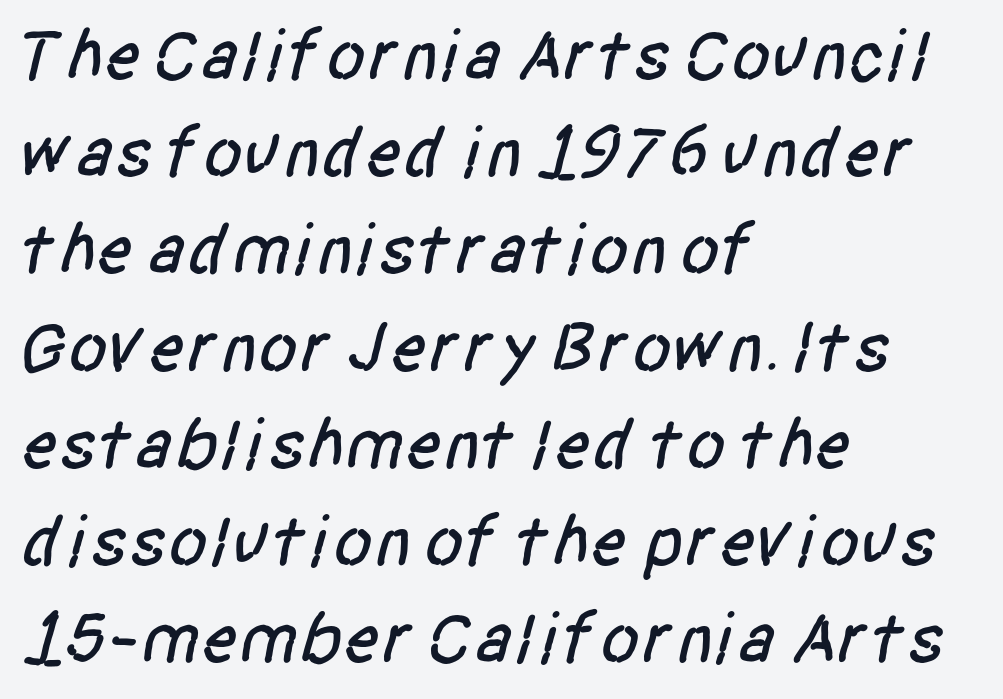
{"serif": "no", "width": "condensed", "stroke_contrast": "low", "x_height": "large", "monospaced": "no", "underline": "no", "align": "left", "line_spacing": "normal", "line_spacing_ratio": 1.35, "letter_spacing": "normal", "letter_spacing_em": 0.0, "glyph_px": 72}
